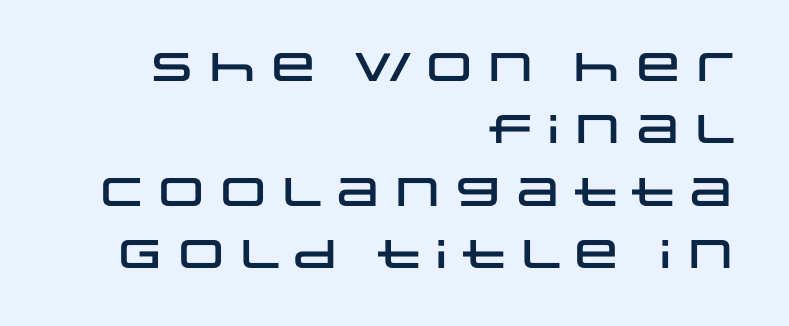
{"serif": "no", "italic": "no", "width": "wide", "stroke_contrast": "low", "x_height": "large", "monospaced": "no", "underline": "no", "align": "right", "line_spacing": "normal", "line_spacing_ratio": 1.56, "letter_spacing": "normal", "letter_spacing_em": 0.0, "glyph_px": 40}
